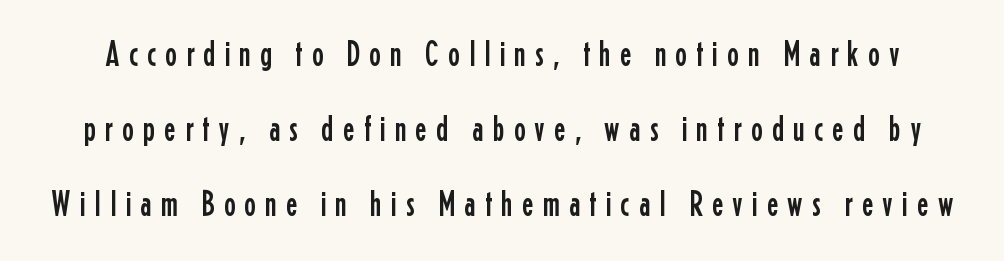
{"serif": "no", "italic": "no", "width": "condensed", "stroke_contrast": "low", "x_height": "medium", "monospaced": "no", "underline": "no", "line_spacing": "loose", "line_spacing_ratio": 2.14, "letter_spacing": "wide", "letter_spacing_em": 0.26, "glyph_px": 35}
